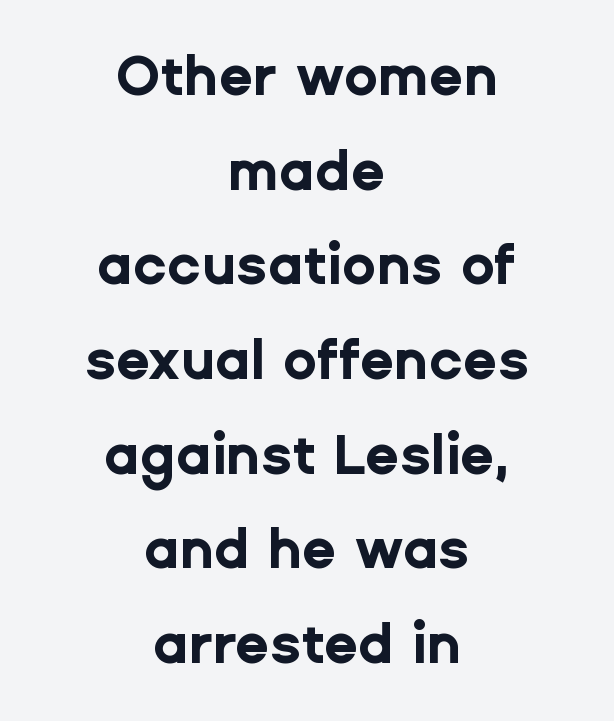
The image shows 56 px bold sans-serif type, upright; set centered, normal line spacing (1.69x), normal letter spacing, not underlined; low stroke contrast and a medium x-height.
